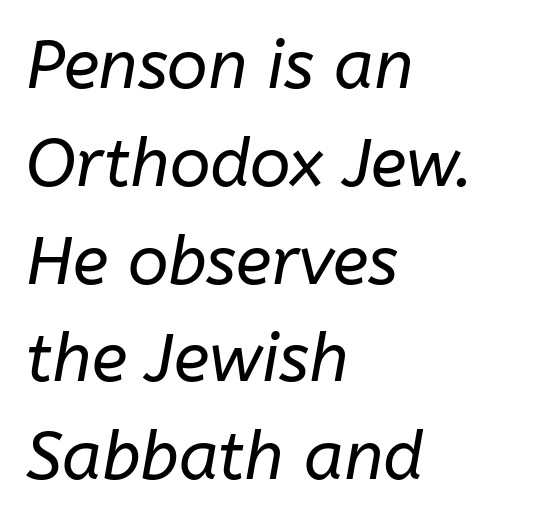
{"italic": "yes", "lean": "right", "slant_degrees": 10, "bold": "no", "weight": "regular", "width": "normal", "stroke_contrast": "low", "x_height": "medium", "monospaced": "no", "underline": "no", "align": "left", "line_spacing": "normal", "line_spacing_ratio": 1.46, "letter_spacing": "normal", "letter_spacing_em": 0.0, "glyph_px": 67}
